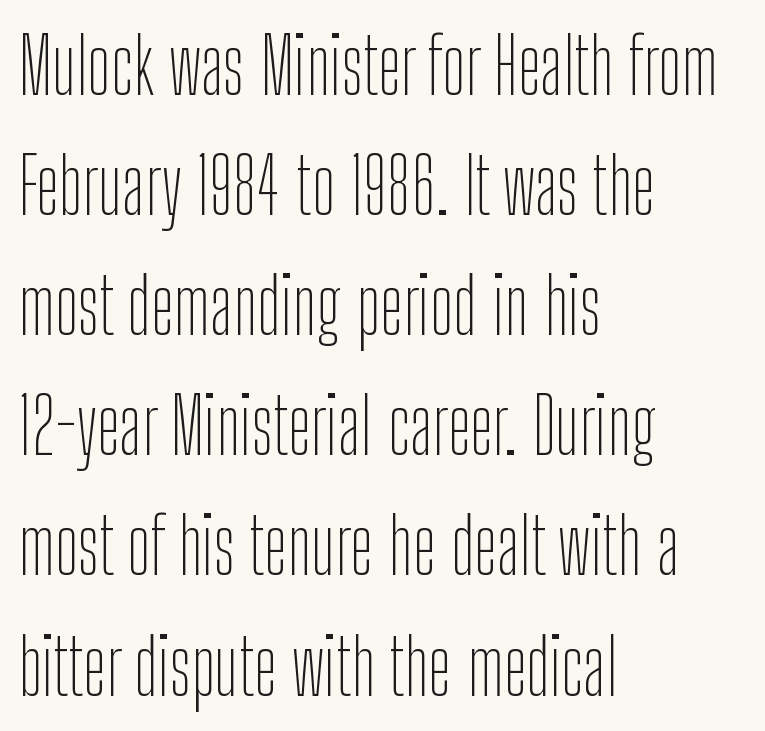
{"serif": "no", "italic": "no", "bold": "no", "weight": "thin", "width": "condensed", "stroke_contrast": "low", "x_height": "medium", "monospaced": "no", "underline": "no", "align": "left", "line_spacing": "normal", "line_spacing_ratio": 1.54, "letter_spacing": "normal", "letter_spacing_em": 0.0, "glyph_px": 78}
